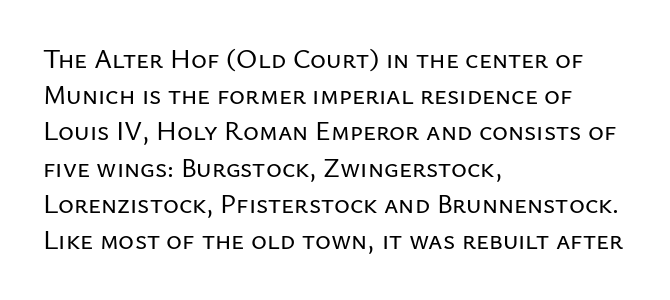
Q: Is the text italic (slanted)? A: No, it is upright.
Q: Is the text underlined? A: No.
Q: How is the paragraph aligned? A: Left-aligned.
Q: Is the spacing between letters normal or unusually wide? A: Normal.
Q: Is the spacing between lines tight, normal or loose? A: Normal.
